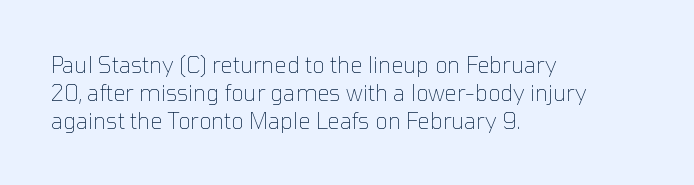
{"italic": "no", "bold": "no", "underline": "no", "align": "left", "line_spacing": "normal", "line_spacing_ratio": 1.27, "letter_spacing": "normal", "letter_spacing_em": 0.0, "glyph_px": 22}
